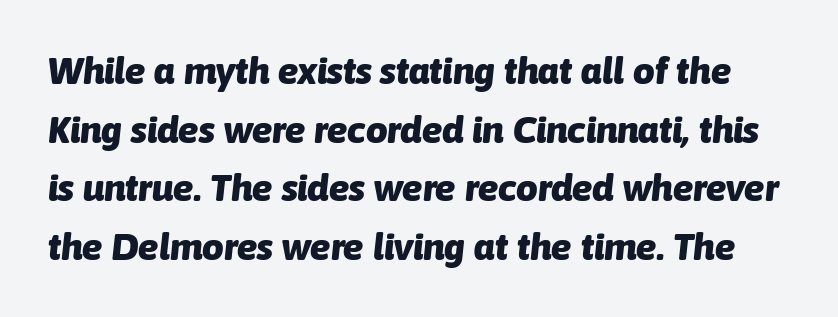
The image shows 38 px heavy type, italic (leaning right); set normal line spacing (1.54x), normal letter spacing, not underlined; low stroke contrast and a medium x-height.
